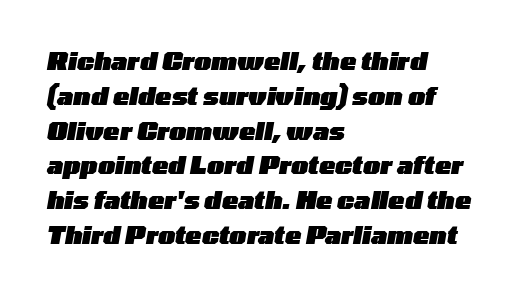
The image shows 24 px bold type, italic (leaning right); set left-aligned, normal line spacing (1.45x), normal letter spacing, not underlined.
